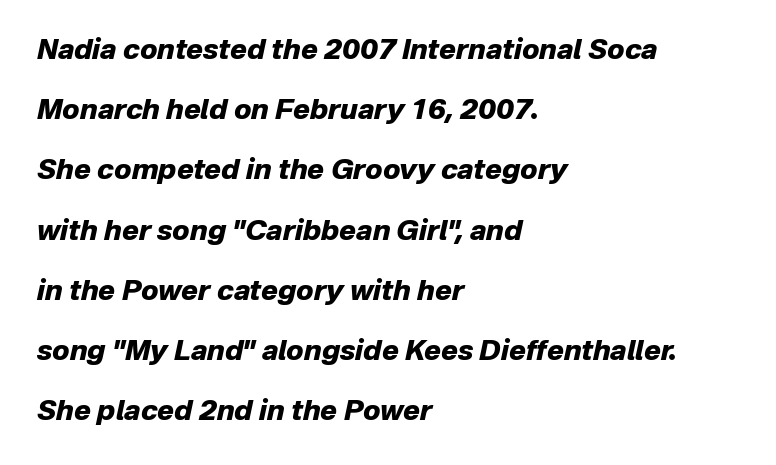
Just letters on the line, the space beneath them empty. The lines are spread far apart with generous leading. These lines carry a lot of weight — the face is fully bold. A student would call this left alignment; a typographer would say flush left, rag right. Varying glyph widths throughout — classic text-font behaviour.
